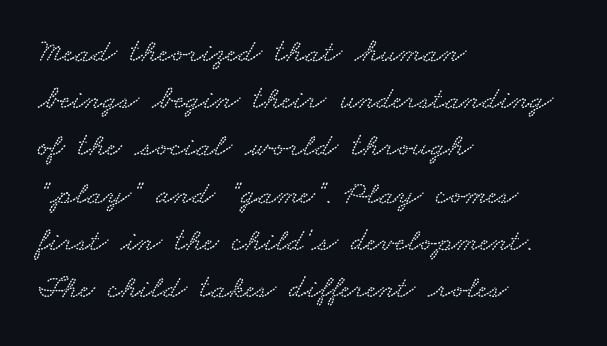
The image shows 33 px wide type; set left-aligned, normal line spacing (1.43x), normal letter spacing, not underlined; low stroke contrast and a small x-height.
